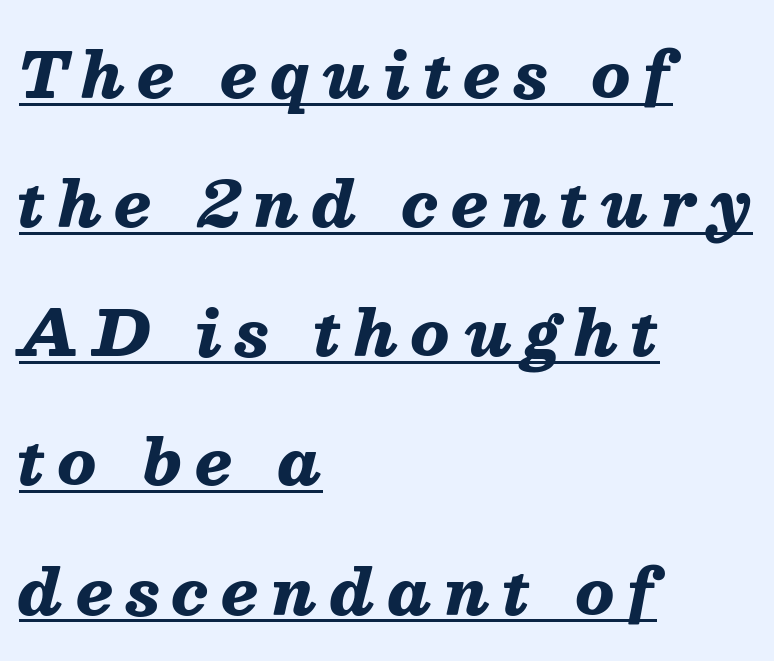
The image shows 63 px heavy type, italic (leaning right); set left-aligned, loose line spacing (2.05x), unusually wide letter spacing (+0.21 em), underlined; medium stroke contrast and a medium x-height.
